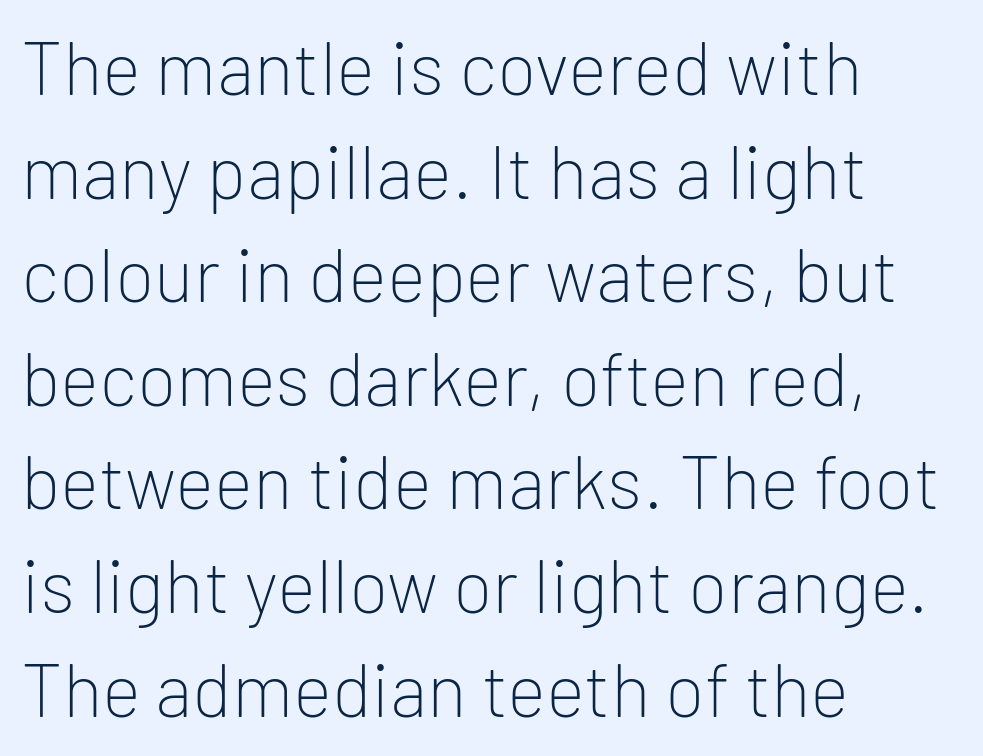
{"serif": "no", "italic": "no", "bold": "no", "weight": "light", "width": "normal", "stroke_contrast": "low", "x_height": "medium", "monospaced": "no", "underline": "no", "align": "left", "line_spacing": "normal", "line_spacing_ratio": 1.4, "letter_spacing": "normal", "letter_spacing_em": 0.0, "glyph_px": 74}
